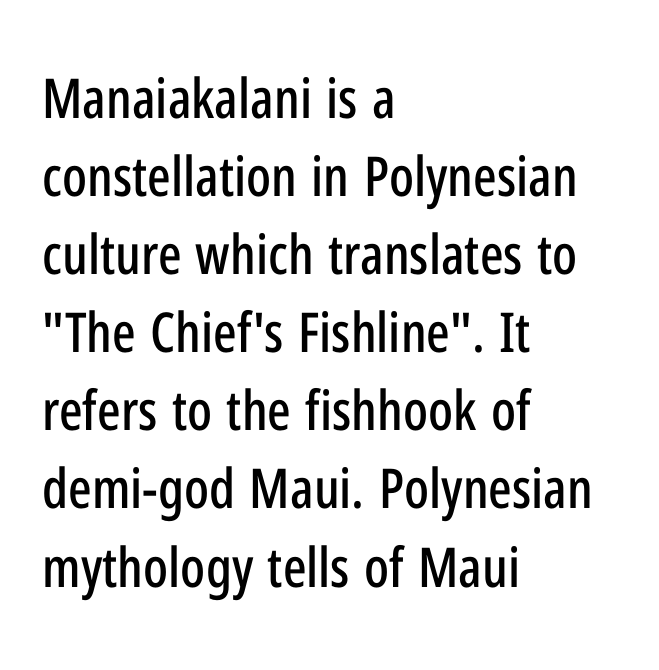
The image shows 55 px condensed sans-serif type, upright; set left-aligned, normal line spacing (1.42x), normal letter spacing, not underlined; low stroke contrast and a medium x-height.
